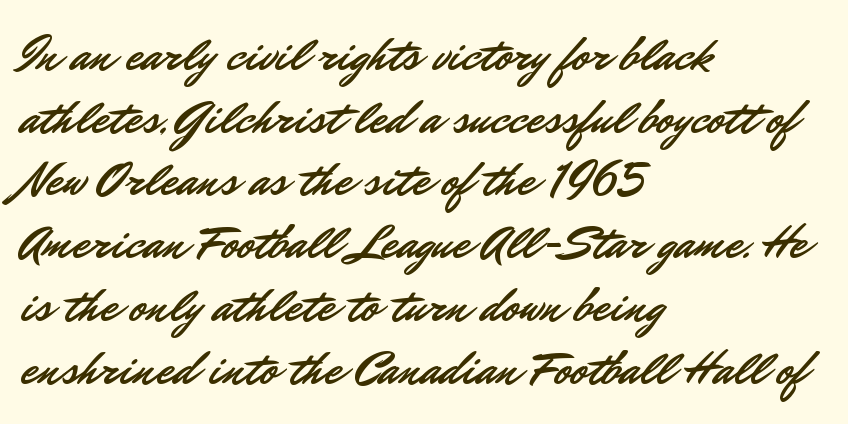
{"serif": "no", "width": "normal", "stroke_contrast": "low", "x_height": "small", "monospaced": "no", "underline": "no", "align": "left", "line_spacing": "normal", "line_spacing_ratio": 1.28, "letter_spacing": "normal", "letter_spacing_em": 0.0, "glyph_px": 49}
